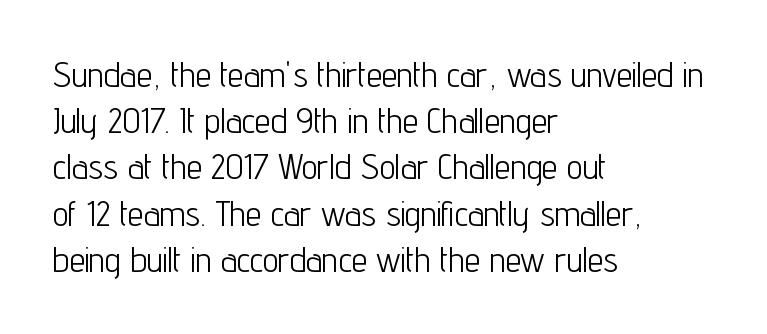
Q: Is the text bold? A: No.
Q: Is the text italic (slanted)? A: No, it is upright.
Q: Is the typeface a serif or a sans-serif typeface? A: Sans-serif.
Q: Is the text underlined? A: No.
Q: How is the paragraph aligned? A: Left-aligned.
Q: Is the spacing between letters normal or unusually wide? A: Normal.
Q: Is the spacing between lines tight, normal or loose? A: Normal.
Q: Width (condensed, normal, or wide)? A: Condensed.
Q: Stroke contrast? A: Low.
Q: x-height? A: Medium.
Q: Monospaced? A: No.
